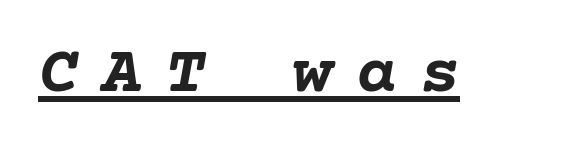
The rendered words wear a rule along their underside. This rendering widens character spacing well past its baseline value. Posture: slanted. Stroke thickness is high; the sample reads as a true bold.
